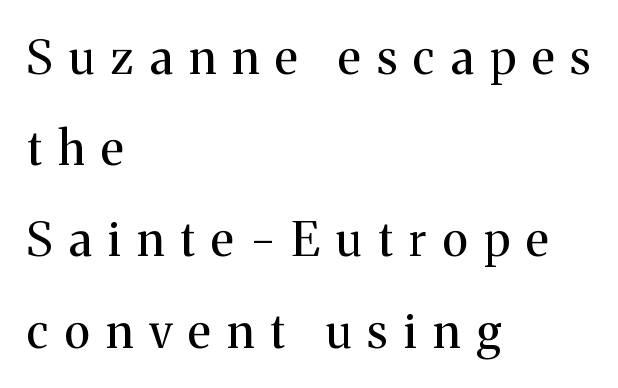
A typesetter would call this heavily tracked-out type. Upright lettering throughout. Nothing heavy about these letters — not bold at all. What's the leading like? Stretched, with rows far apart.
